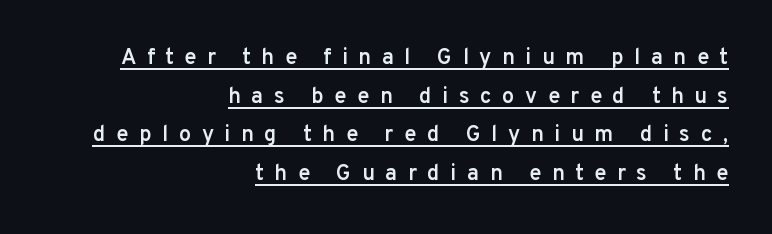
{"italic": "no", "bold": "semi", "underline": "yes", "align": "right", "line_spacing_ratio": 1.76, "letter_spacing": "wide", "letter_spacing_em": 0.48, "glyph_px": 22}
